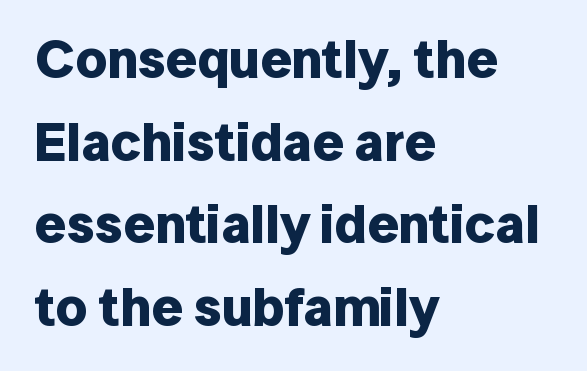
The image shows 54 px bold sans-serif type, upright; set left-aligned, normal line spacing (1.53x), normal letter spacing, not underlined; low stroke contrast and a medium x-height.
